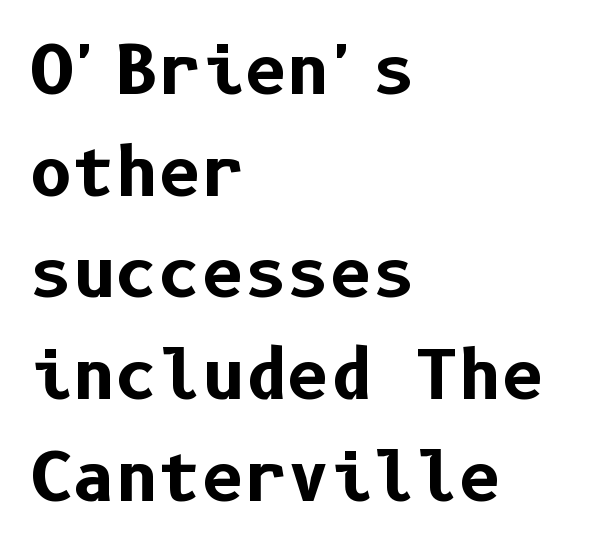
The image shows 66 px bold sans-serif type, upright; set left-aligned, normal line spacing (1.54x), normal letter spacing, not underlined; low stroke contrast and a medium x-height.
